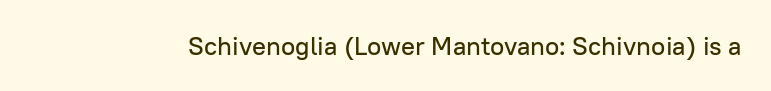
The image shows 26 px text type, upright; set normal letter spacing, not underlined.
